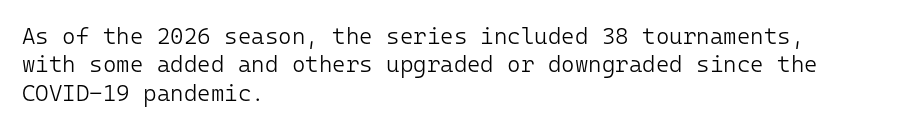
Nobody touched the tracking dial on this one. Visually the block forms a straight wall on the left and a jagged coastline on the right. Posture: upright roman. Beneath every word, the page is bare.
